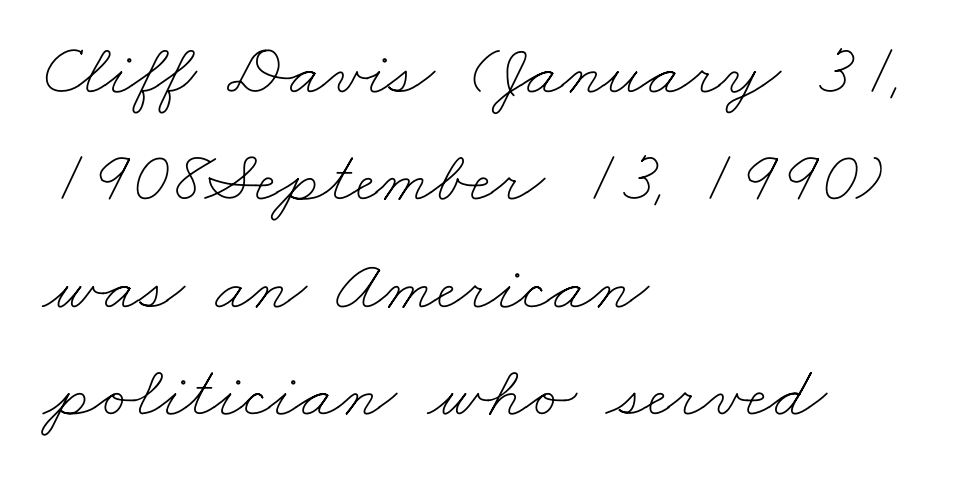
The image shows 74 px thin, wide type; set left-aligned, normal line spacing (1.45x), normal letter spacing, not underlined; low stroke contrast and a small x-height.
